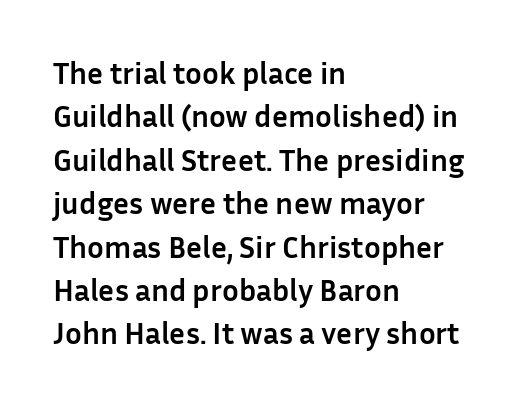
Here the designer chose a conventional face with non-uniform glyph widths. Short and long lines alike share a common starting point at left. Each word holds together tightly as a unit, with standard inter-letter gaps. Compared with typical paragraphs, the rows here are spaced about the same. Notice how the stems are strictly vertical — no italics here. The rendering uses a bold face; every stroke is thick and dark.
